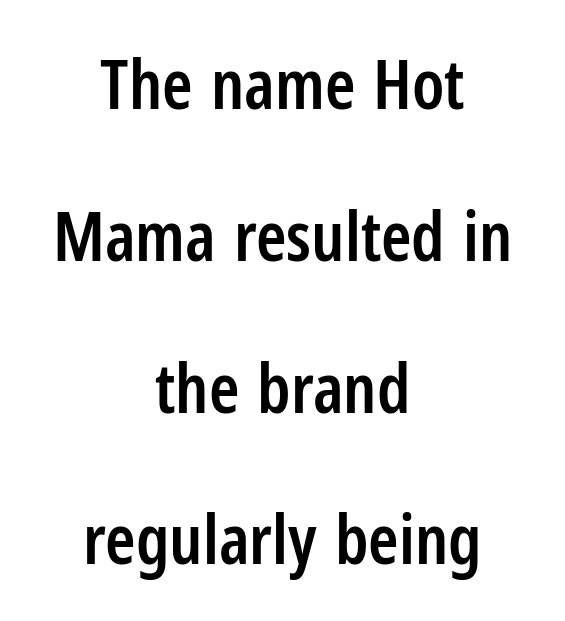
{"serif": "no", "italic": "no", "bold": "semi", "weight": "semibold", "width": "condensed", "stroke_contrast": "low", "x_height": "medium", "monospaced": "no", "underline": "no", "align": "center", "line_spacing": "loose", "line_spacing_ratio": 2.2, "letter_spacing": "normal", "letter_spacing_em": 0.0, "glyph_px": 69}
